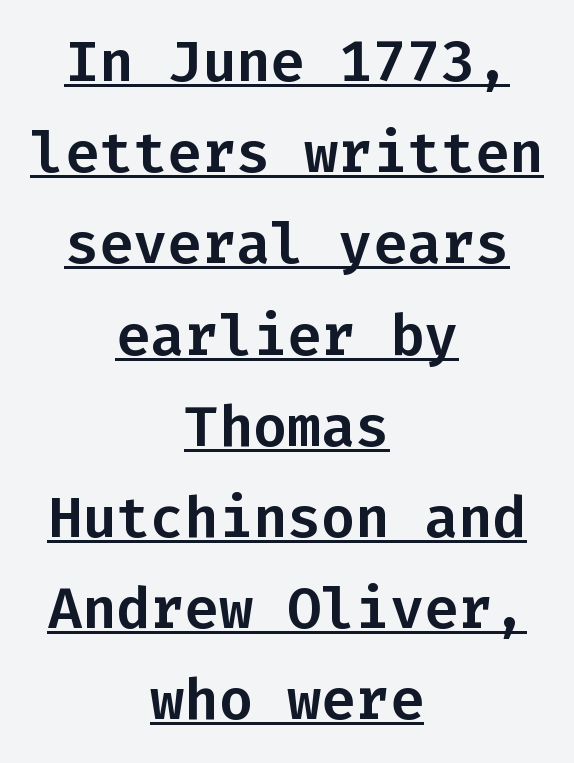
Horizontally, the lines are justified to the midpoint only. A typesetter would label this face a sans. The rendering uses the underline text-decoration. Spacing verdict: monospaced, one width for all characters. Students, observe: this is what conventionally led text looks like.
